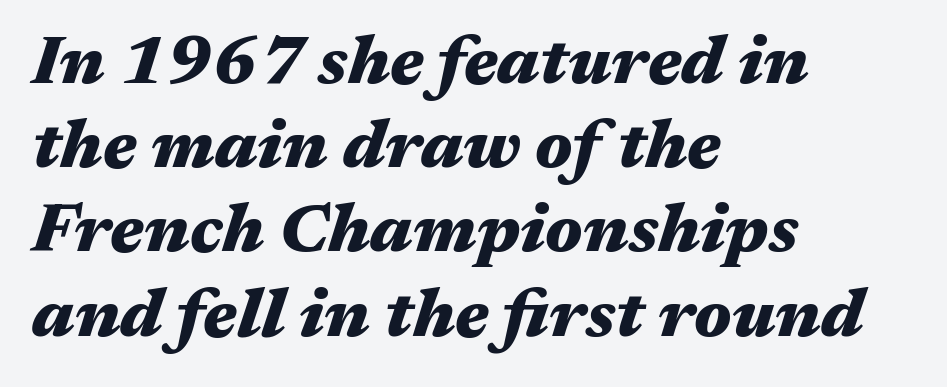
{"italic": "yes", "lean": "right", "slant_degrees": 17, "bold": "yes", "weight": "heavy", "width": "wide", "stroke_contrast": "medium", "x_height": "medium", "monospaced": "no", "underline": "no", "align": "left", "line_spacing_ratio": 1.22, "letter_spacing": "normal", "letter_spacing_em": 0.0, "glyph_px": 69}
